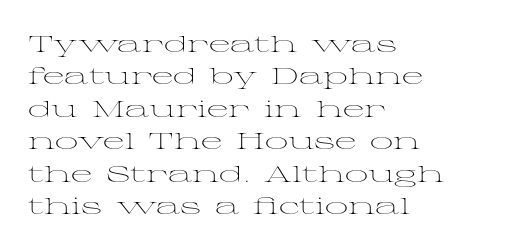
The tracking reads as untouched default to a designer's eye. Layout note: lines flush left. Students, observe: this is what conventionally led text looks like. Underline: absent.
